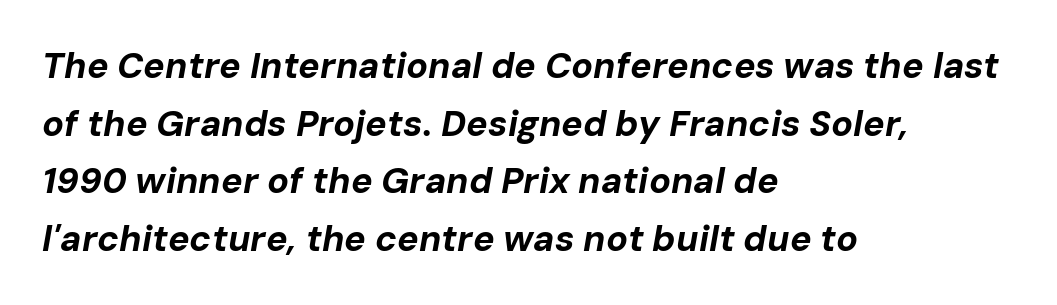
The image shows 36 px bold type, italic (leaning right); set left-aligned, normal line spacing (1.6x), normal letter spacing, not underlined; low stroke contrast and a medium x-height.
